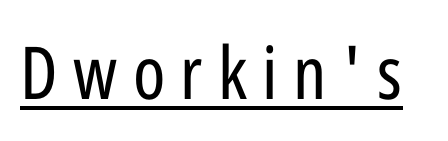
{"serif": "no", "italic": "no", "bold": "no", "weight": "regular", "width": "condensed", "stroke_contrast": "low", "x_height": "medium", "monospaced": "no", "underline": "yes", "letter_spacing": "wide", "letter_spacing_em": 0.21, "glyph_px": 73}
